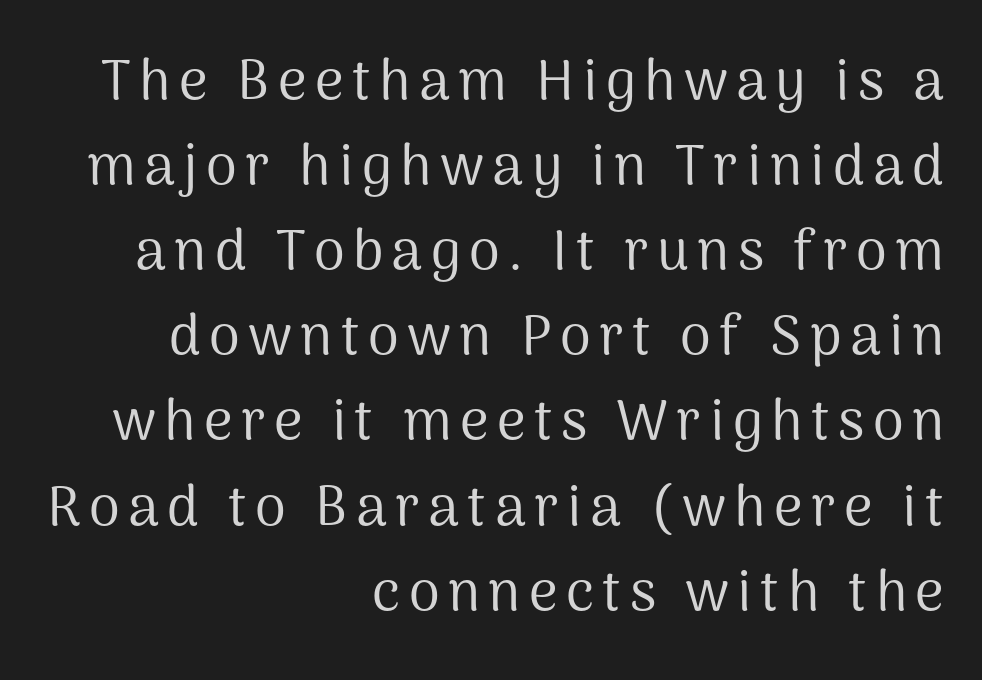
The image shows 56 px regular-weight sans-serif type, upright; set right-aligned, normal line spacing (1.52x), not underlined; medium stroke contrast and a medium x-height.
